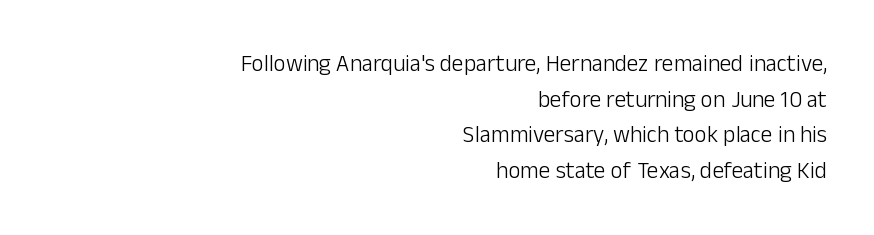
{"italic": "no", "bold": "no", "underline": "no", "align": "right", "line_spacing": "normal", "line_spacing_ratio": 1.55, "letter_spacing": "normal", "letter_spacing_em": 0.0, "glyph_px": 23}
